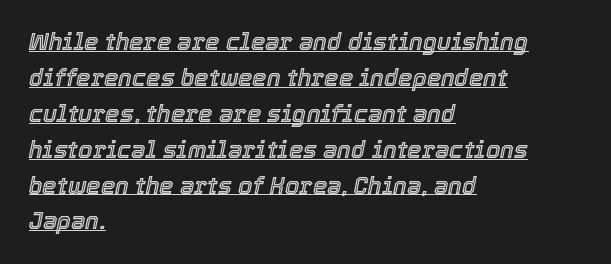
The image shows 23 px text type, italic (leaning right); set left-aligned, normal line spacing (1.56x), normal letter spacing, underlined.
